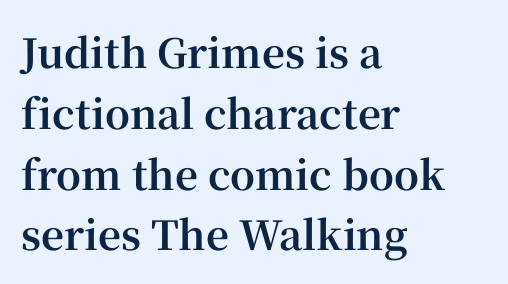
If you drew a ruler down the left edge, every line would touch it. Proportional: the letters do not fall into vertical columns. Successive baselines arrive at the customary interval. Characters remain perfectly vertical along every line.
